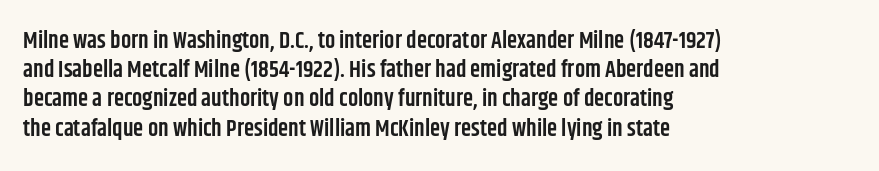
The image shows 23 px text type, upright; set left-aligned, normal line spacing (1.27x), normal letter spacing, not underlined.
